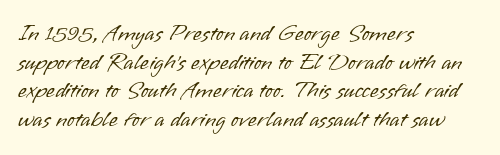
The image shows 23 px text type; set left-aligned, normal line spacing (1.25x), normal letter spacing, not underlined.
